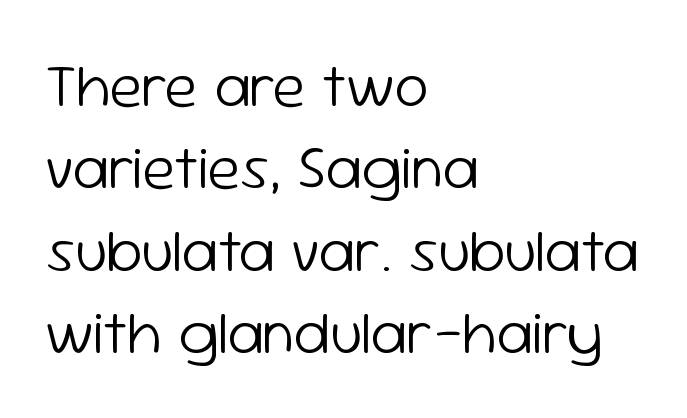
A roman cut, with each character standing at attention. Unmarked baselines from the first word to the last. Short note: letters normally spaced. Summary of vertical rhythm: regular, with standard interline spacing.
